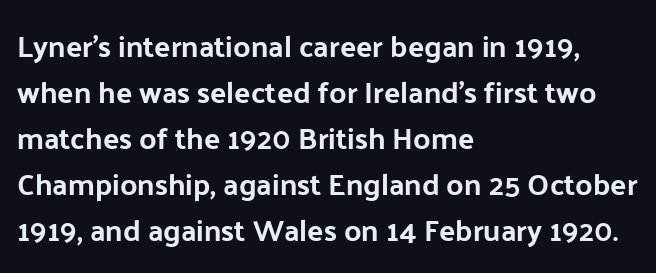
Q: Is the text bold? A: Yes.
Q: Is the text italic (slanted)? A: No, it is upright.
Q: Is the typeface a serif or a sans-serif typeface? A: Sans-serif.
Q: Is the text underlined? A: No.
Q: How is the paragraph aligned? A: Left-aligned.
Q: Is the spacing between letters normal or unusually wide? A: Normal.
Q: Is the spacing between lines tight, normal or loose? A: Normal.
Q: Width (condensed, normal, or wide)? A: Normal.
Q: Stroke contrast? A: Low.
Q: x-height? A: Medium.
Q: Monospaced? A: No.
